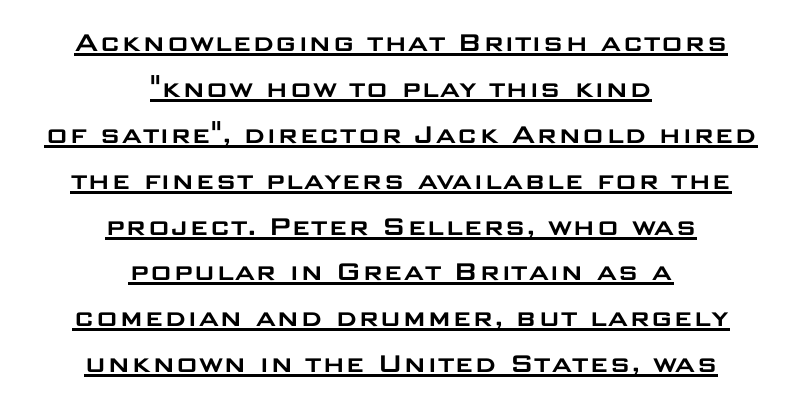
Ascenders rise straight up at ninety degrees. Line spacing here is normal. This sample is center-justified, so both line endings float freely. This rendering employs a face without finishing strokes, i.e., a sans-serif.
